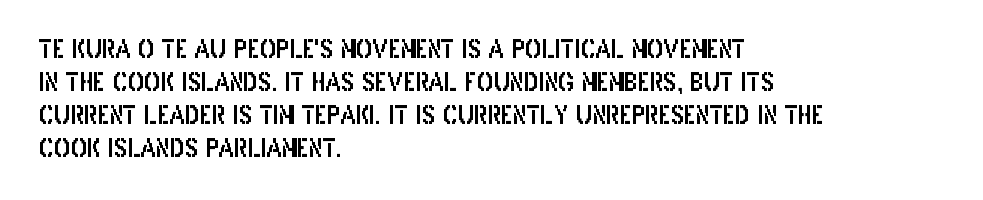
The image shows 24 px text type, upright; set left-aligned, normal line spacing (1.37x), normal letter spacing, not underlined.
